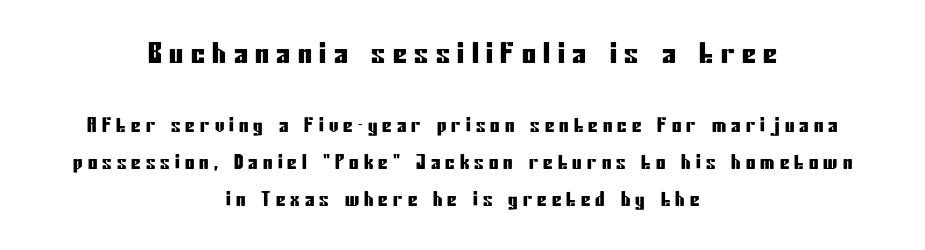
Each letter keeps its own natural width here, so spacing adapts to shape. Two sizes are in play, and the larger belongs to the first block. The specimen reads as upright at a glance. A centered setting, common on invitations and titles, is used for this passage.
